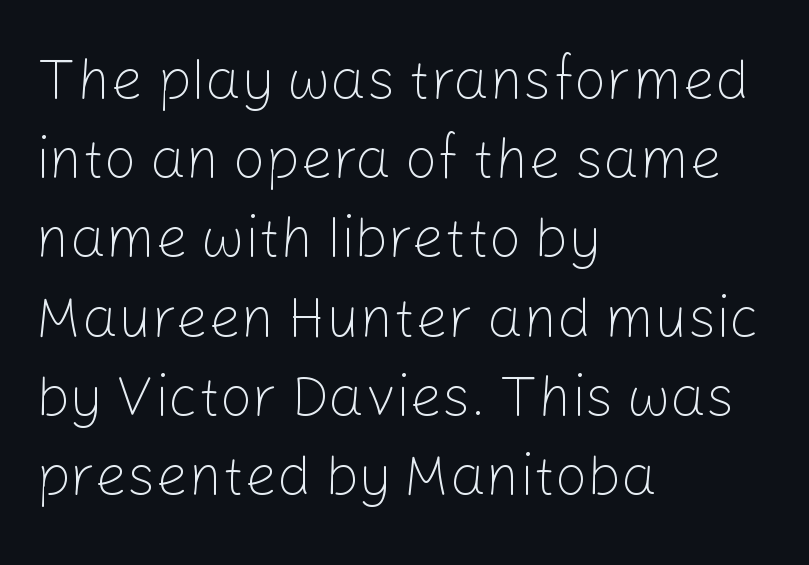
Upright lettering throughout. The setting favours the left margin, as ordinary paragraphs usually do. There is no visible air inserted between adjacent glyphs. Unlike a traditional serif, this face leaves its strokes unadorned. Character widths vary here, with narrow letters taking less room than wide ones. Check under the words: just untouched page.
